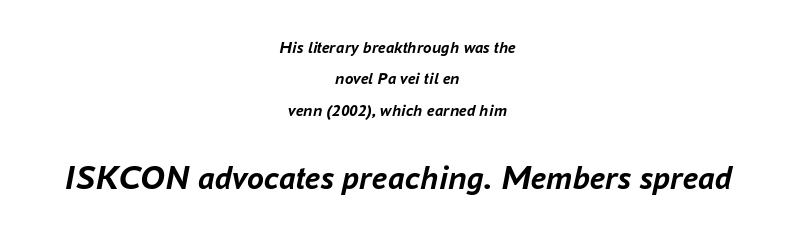
{"italic": "yes", "lean": "right", "slant_degrees": 16, "bold": "yes", "weight": "semibold", "width": "normal", "stroke_contrast": "low", "x_height": "medium", "monospaced": "no", "underline": "no", "align": "center", "line_spacing_ratio": 1.84, "letter_spacing": "normal", "letter_spacing_em": 0.0, "larger_block": "second", "size_ratio": 2.0, "glyph_px": 34}
